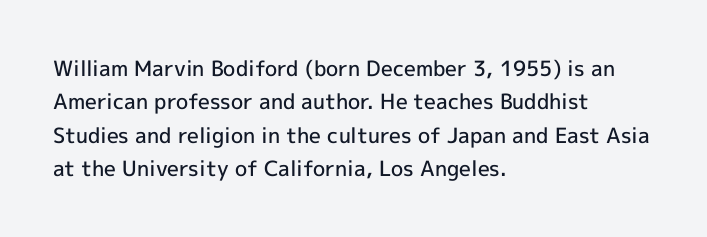
{"italic": "no", "bold": "semi", "underline": "no", "align": "left", "line_spacing": "normal", "line_spacing_ratio": 1.59, "letter_spacing": "normal", "letter_spacing_em": 0.0, "glyph_px": 21}
